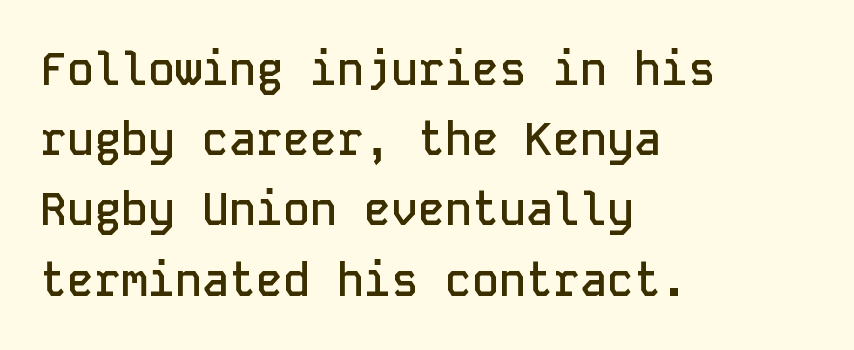
{"serif": "no", "italic": "no", "bold": "semi", "weight": "semibold", "width": "normal", "stroke_contrast": "low", "x_height": "medium", "monospaced": "yes", "underline": "no", "align": "left", "line_spacing": "normal", "line_spacing_ratio": 1.56, "letter_spacing": "normal", "letter_spacing_em": 0.0, "glyph_px": 45}
